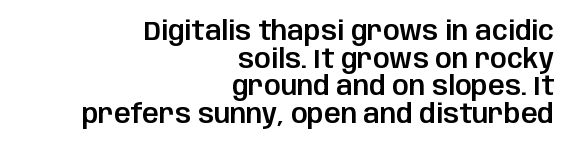
{"italic": "no", "underline": "no", "align": "right", "line_spacing": "tight", "line_spacing_ratio": 1.06, "letter_spacing": "normal", "letter_spacing_em": 0.0, "glyph_px": 26}
